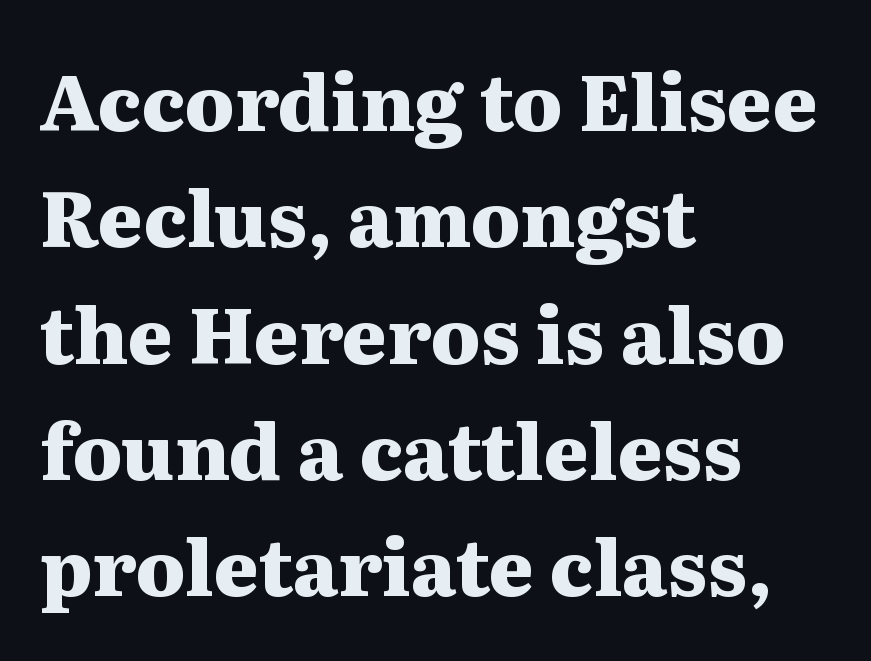
Does the weight exceed regular? Yes, all the way to bold. Unlike a clean sans, this face finishes its strokes with serifs. Looks like regular typesetting: each glyph gets only the width it needs. Notice how the passage keeps a crisp vertical edge on the left only. Plain, unruled lines of type. Interline gaps are of average width in this sample.
